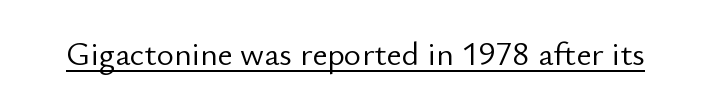
In designer terms, the underline attribute is active on this setting. A roman cut, with each character standing at attention. Stems here are at most as thick as an everyday book face. Is this a fixed-width face? No — the glyphs have proportional, varying widths. This sample uses plain, unmodified letter spacing. The designer went with a sans here, leaving each stem footless.
